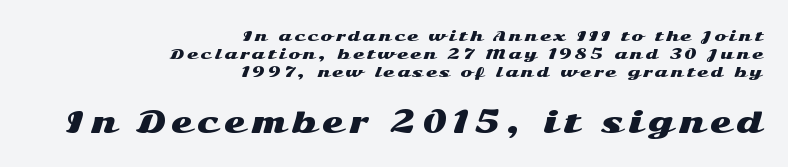
Q: Is the text italic (slanted)? A: Yes.
Q: Is the typeface a serif or a sans-serif typeface? A: Sans-serif.
Q: Is the text underlined? A: No.
Q: How is the paragraph aligned? A: Right-aligned.
Q: Is the spacing between letters normal or unusually wide? A: Unusually wide.
Q: Is the spacing between lines tight, normal or loose? A: Normal.
Q: Which block of text is set in a larger size, the first (top) or the second (bottom)? A: The second (bottom) one.
Q: Width (condensed, normal, or wide)? A: Wide.
Q: Stroke contrast? A: Medium.
Q: x-height? A: Medium.
Q: Monospaced? A: No.
